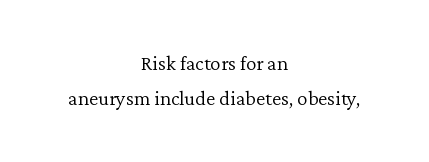
{"italic": "no", "bold": "no", "underline": "no", "align": "center", "line_spacing": "normal", "line_spacing_ratio": 1.67, "letter_spacing": "normal", "letter_spacing_em": 0.0, "glyph_px": 21}
